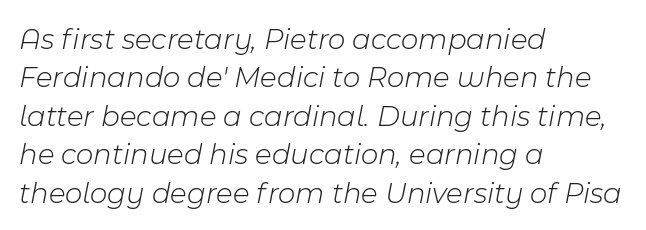
{"italic": "yes", "lean": "right", "slant_degrees": 11, "bold": "no", "weight": "light", "width": "normal", "stroke_contrast": "low", "x_height": "medium", "monospaced": "no", "underline": "no", "align": "left", "line_spacing": "normal", "line_spacing_ratio": 1.28, "letter_spacing": "normal", "letter_spacing_em": 0.0, "glyph_px": 30}
